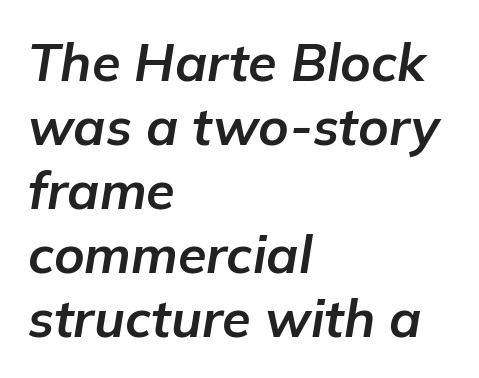
Compared with typical body copy, the letter spacing here is the same. Each letter keeps its own natural width here, so spacing adapts to shape. In CSS terms this would be text-align: left. The face used here has a pronounced slope to its letters. A dark, heavy texture on the line: the type is bold. Words float on clear page, feet unadorned.
